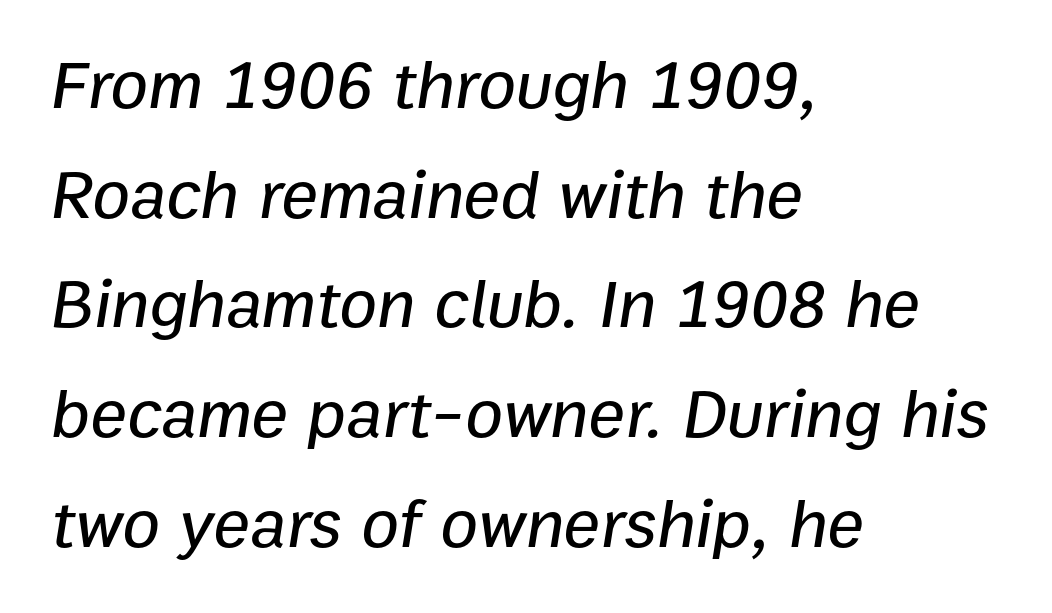
{"italic": "yes", "lean": "right", "slant_degrees": 9, "width": "normal", "stroke_contrast": "low", "x_height": "medium", "monospaced": "no", "underline": "no", "align": "left", "line_spacing": "normal", "line_spacing_ratio": 1.59, "letter_spacing": "normal", "letter_spacing_em": 0.0, "glyph_px": 69}
